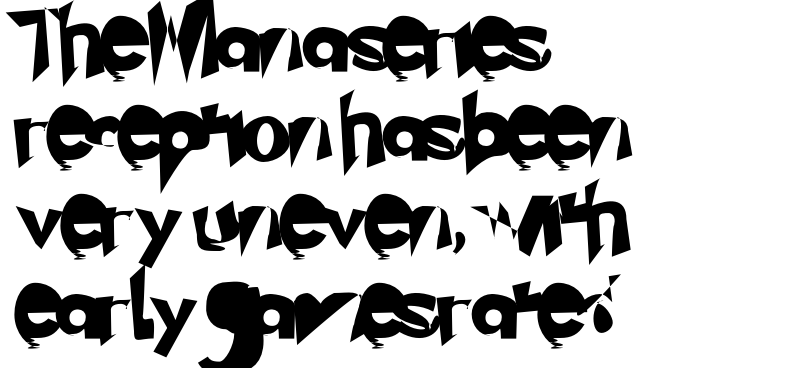
Q: Is the typeface a serif or a sans-serif typeface? A: Sans-serif.
Q: Is the text underlined? A: No.
Q: How is the paragraph aligned? A: Left-aligned.
Q: Is the spacing between letters normal or unusually wide? A: Normal.
Q: Is the spacing between lines tight, normal or loose? A: Normal.
Q: Width (condensed, normal, or wide)? A: Normal.
Q: Stroke contrast? A: Low.
Q: x-height? A: Small.
Q: Monospaced? A: No.
